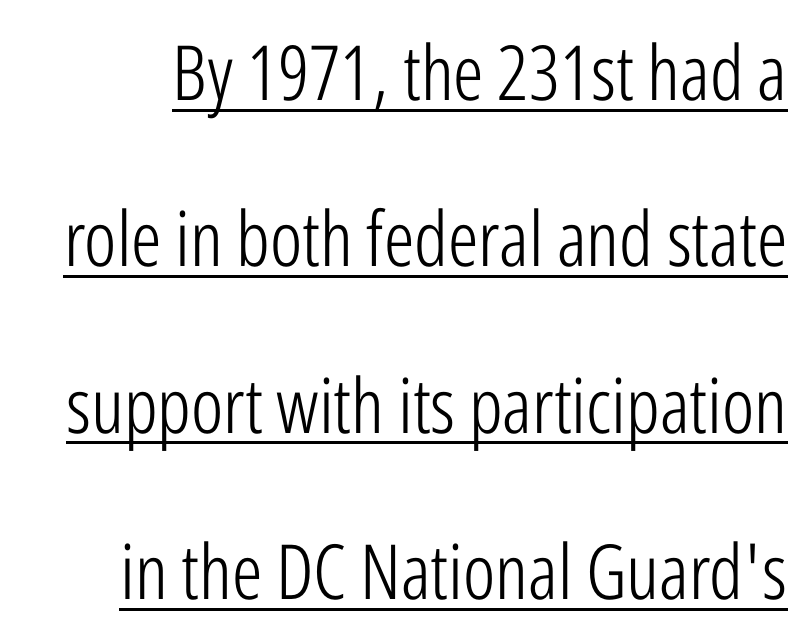
{"serif": "no", "italic": "no", "bold": "no", "weight": "light", "width": "condensed", "stroke_contrast": "low", "x_height": "medium", "monospaced": "no", "underline": "yes", "line_spacing": "loose", "line_spacing_ratio": 2.19, "letter_spacing": "normal", "letter_spacing_em": 0.0, "glyph_px": 76}
